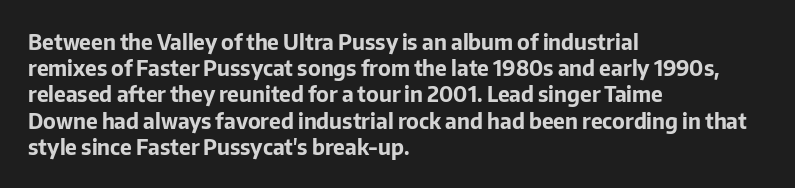
Q: Is the text bold? A: Yes.
Q: Is the text italic (slanted)? A: No, it is upright.
Q: Is the text underlined? A: No.
Q: How is the paragraph aligned? A: Left-aligned.
Q: Is the spacing between letters normal or unusually wide? A: Normal.
Q: Is the spacing between lines tight, normal or loose? A: Normal.
